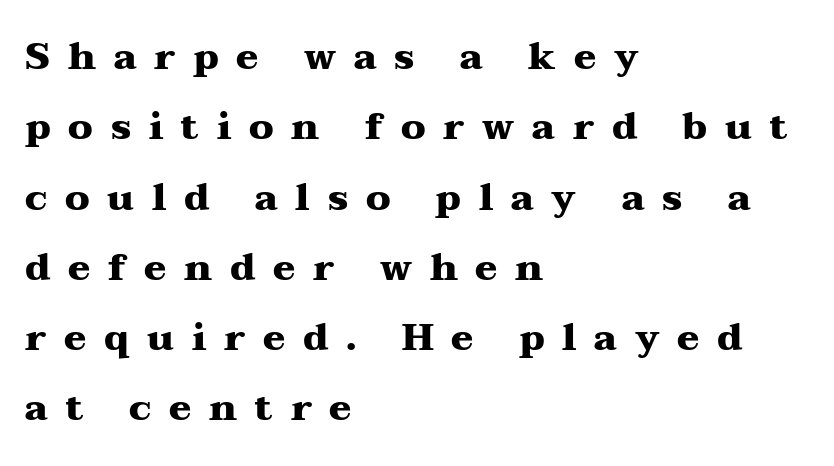
Here the glyphs are tracked loosely, breaking word shapes into spaced letters. The rag falls on the right side of this text block. No word sits above an underline. This sample uses an upright cut, with every glyph sitting square on the baseline. Regarding serifs, this sample has them.
